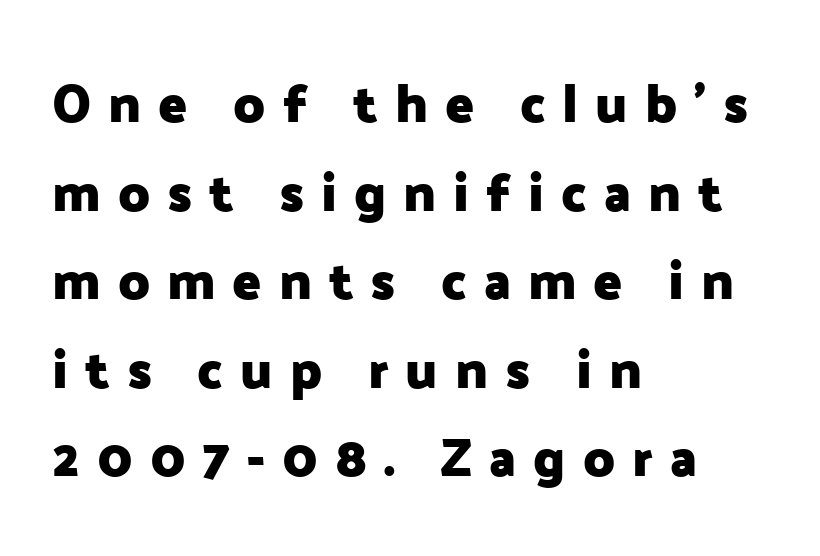
The image shows 53 px heavy sans-serif type, upright; set left-aligned, normal line spacing (1.67x), unusually wide letter spacing (+0.32 em), not underlined; low stroke contrast and a medium x-height.
